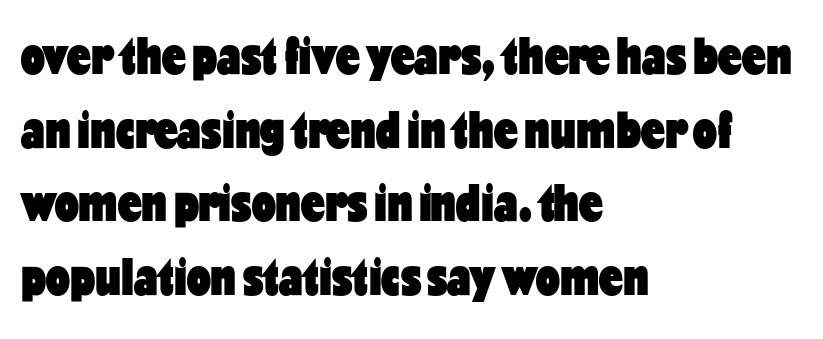
Q: Is the text bold? A: Yes.
Q: Is the text italic (slanted)? A: No, it is upright.
Q: Is the typeface a serif or a sans-serif typeface? A: Sans-serif.
Q: Is the text underlined? A: No.
Q: How is the paragraph aligned? A: Left-aligned.
Q: Is the spacing between letters normal or unusually wide? A: Normal.
Q: Is the spacing between lines tight, normal or loose? A: Normal.
Q: Width (condensed, normal, or wide)? A: Condensed.
Q: Stroke contrast? A: Low.
Q: x-height? A: Medium.
Q: Monospaced? A: No.
